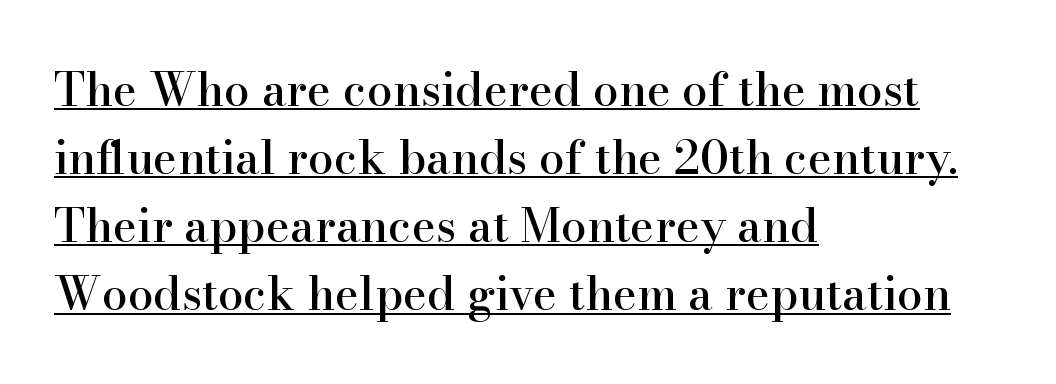
{"serif": "yes", "italic": "no", "width": "normal", "stroke_contrast": "high", "x_height": "small", "monospaced": "no", "underline": "yes", "align": "left", "line_spacing": "normal", "line_spacing_ratio": 1.48, "letter_spacing": "normal", "letter_spacing_em": 0.0, "glyph_px": 46}
